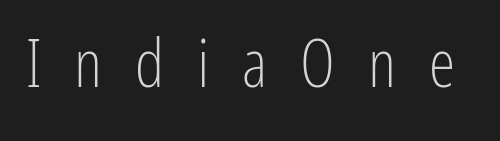
{"serif": "no", "italic": "no", "bold": "no", "weight": "light", "width": "condensed", "stroke_contrast": "low", "x_height": "medium", "monospaced": "no", "underline": "no", "letter_spacing": "wide", "letter_spacing_em": 0.49, "glyph_px": 67}
